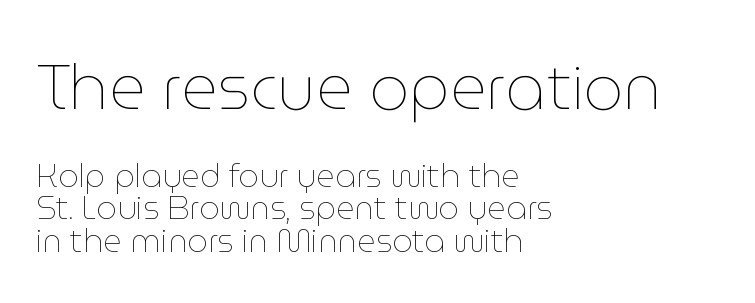
Q: Is the text bold? A: No.
Q: Is the text italic (slanted)? A: No, it is upright.
Q: Is the text underlined? A: No.
Q: How is the paragraph aligned? A: Left-aligned.
Q: Is the spacing between letters normal or unusually wide? A: Normal.
Q: Is the spacing between lines tight, normal or loose? A: Tight.
Q: Which block of text is set in a larger size, the first (top) or the second (bottom)? A: The first (top) one.
Q: Width (condensed, normal, or wide)? A: Normal.
Q: Stroke contrast? A: Low.
Q: x-height? A: Medium.
Q: Monospaced? A: No.
